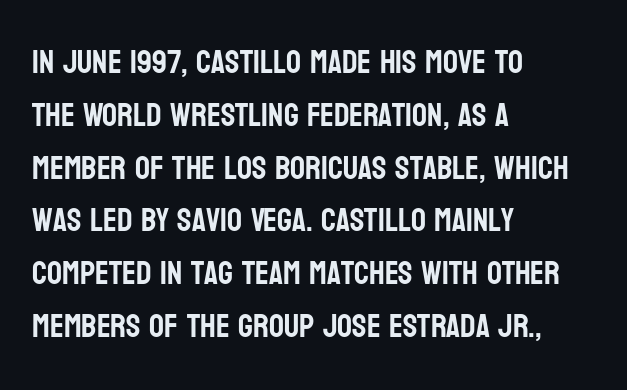
Q: Is the text italic (slanted)? A: No, it is upright.
Q: Is the typeface a serif or a sans-serif typeface? A: Sans-serif.
Q: Is the text underlined? A: No.
Q: How is the paragraph aligned? A: Left-aligned.
Q: Is the spacing between letters normal or unusually wide? A: Normal.
Q: Is the spacing between lines tight, normal or loose? A: Normal.
Q: Width (condensed, normal, or wide)? A: Condensed.
Q: Stroke contrast? A: Low.
Q: x-height? A: Large.
Q: Monospaced? A: No.
